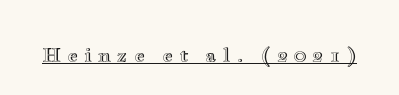
Compared with undecorated copy, this sample adds a rule below the words. This sample uses expanded letter spacing, leaving extra air between glyphs. Ordinary non-slanted type is in use.
